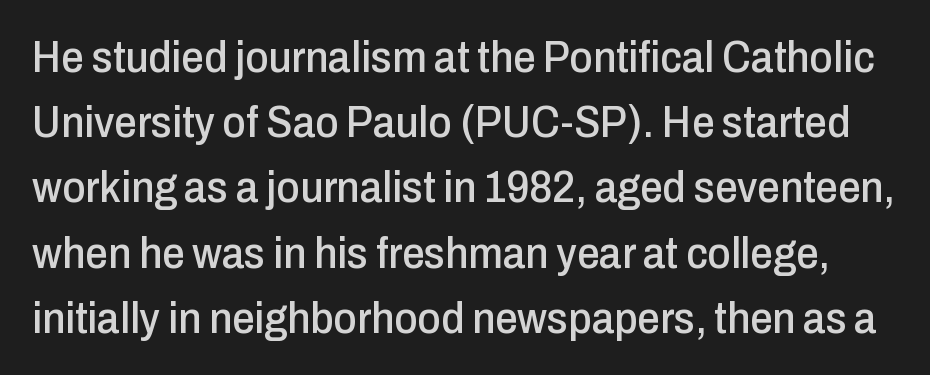
Italic? Not at all — the glyphs are vertical. Is this a sans? Yes — the strokes have no serifs. The zone under the glyphs is completely vacant. Characters follow at the spacing the type designer built in.
